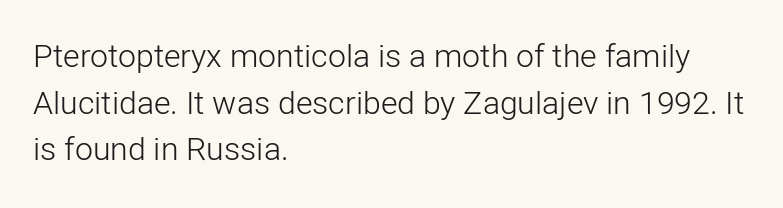
Q: Is the text bold? A: No.
Q: Is the text italic (slanted)? A: No, it is upright.
Q: Is the typeface a serif or a sans-serif typeface? A: Sans-serif.
Q: Is the text underlined? A: No.
Q: How is the paragraph aligned? A: Left-aligned.
Q: Is the spacing between letters normal or unusually wide? A: Normal.
Q: Is the spacing between lines tight, normal or loose? A: Normal.
Q: Width (condensed, normal, or wide)? A: Normal.
Q: Stroke contrast? A: Low.
Q: x-height? A: Medium.
Q: Monospaced? A: No.
